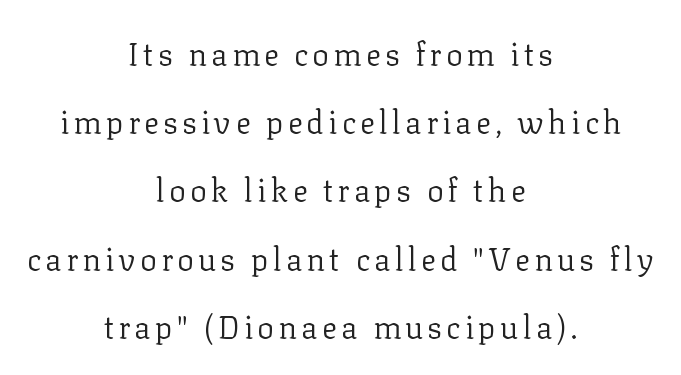
The image shows 31 px regular-weight serif type, upright; set centered, loose line spacing (2.2x), not underlined; low stroke contrast and a medium x-height.
